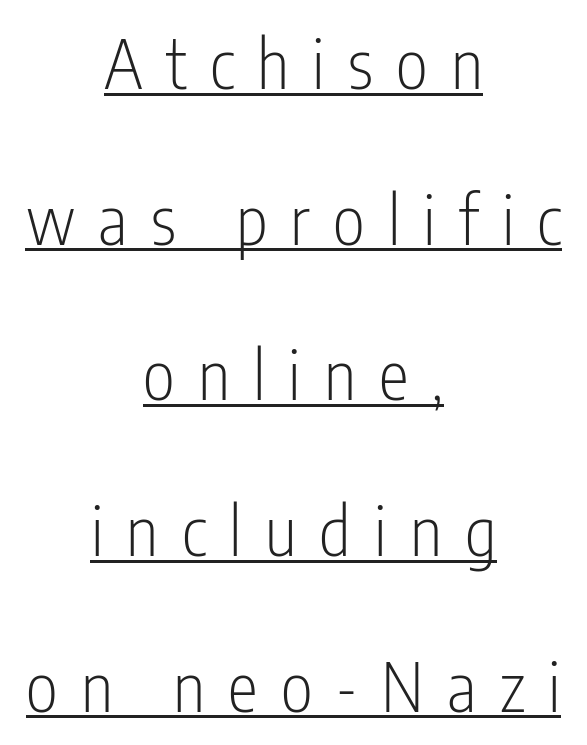
Bold? No — there's no thickening of the strokes. Think of a printed novel: that variable character pitch is what you see here. These lines are centered, leaving both edges ragged. It's the straight-up-and-down kind of type. Baseline-to-baseline distance is far greater than the letter height.
